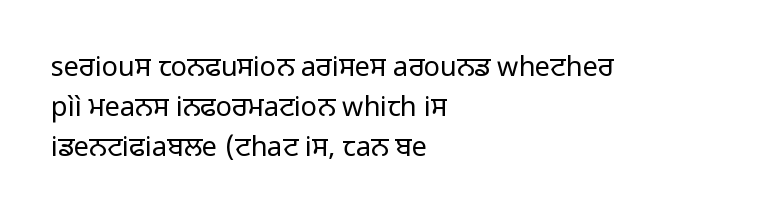
The image shows 27 px text type, upright; set left-aligned, normal line spacing (1.48x), normal letter spacing, not underlined.
